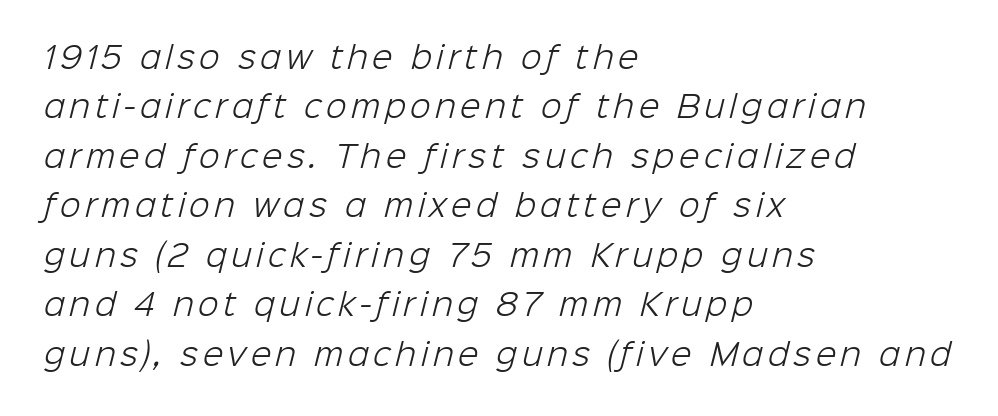
Q: Is the text bold? A: No.
Q: Is the typeface a serif or a sans-serif typeface? A: Sans-serif.
Q: Is the text underlined? A: No.
Q: How is the paragraph aligned? A: Left-aligned.
Q: Is the spacing between lines tight, normal or loose? A: Normal.
Q: Width (condensed, normal, or wide)? A: Normal.
Q: Stroke contrast? A: Low.
Q: x-height? A: Medium.
Q: Monospaced? A: No.
